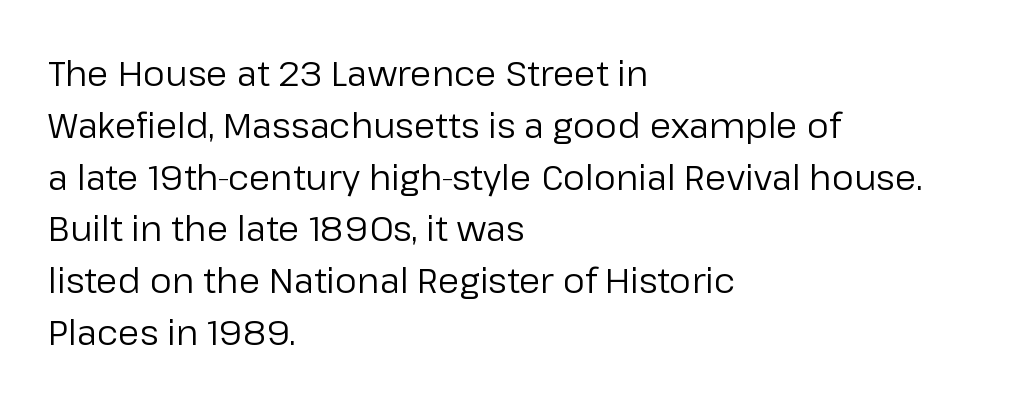
Q: Is the text bold? A: No.
Q: Is the text italic (slanted)? A: No, it is upright.
Q: Is the typeface a serif or a sans-serif typeface? A: Sans-serif.
Q: Is the text underlined? A: No.
Q: How is the paragraph aligned? A: Left-aligned.
Q: Is the spacing between letters normal or unusually wide? A: Normal.
Q: Is the spacing between lines tight, normal or loose? A: Normal.
Q: Width (condensed, normal, or wide)? A: Normal.
Q: Stroke contrast? A: Low.
Q: x-height? A: Medium.
Q: Monospaced? A: No.
